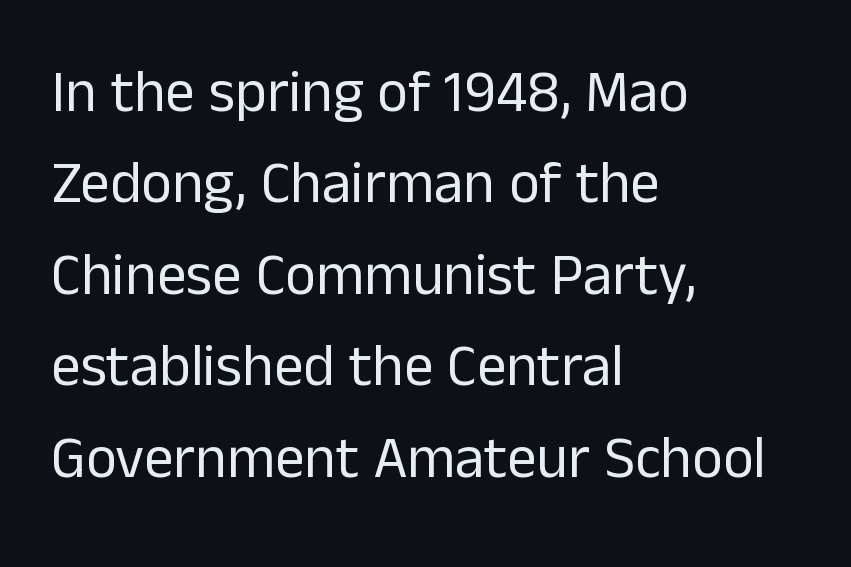
The image shows 59 px regular-weight sans-serif type, upright; set left-aligned, normal line spacing (1.55x), normal letter spacing, not underlined; low stroke contrast and a medium x-height.
